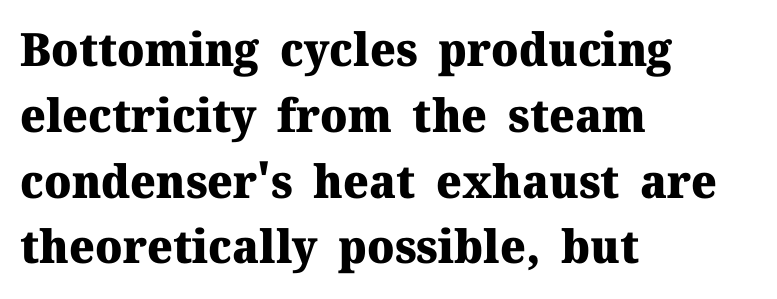
The image shows 46 px heavy serif type, upright; set left-aligned, normal line spacing (1.43x), normal letter spacing, not underlined; medium stroke contrast and a medium x-height.
